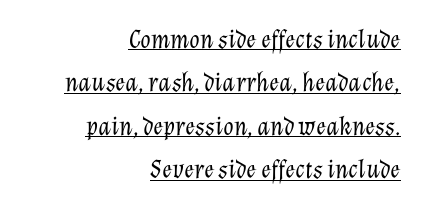
The image shows 27 px text type, italic (leaning right); set right-aligned, normal line spacing (1.61x), normal letter spacing, underlined.
